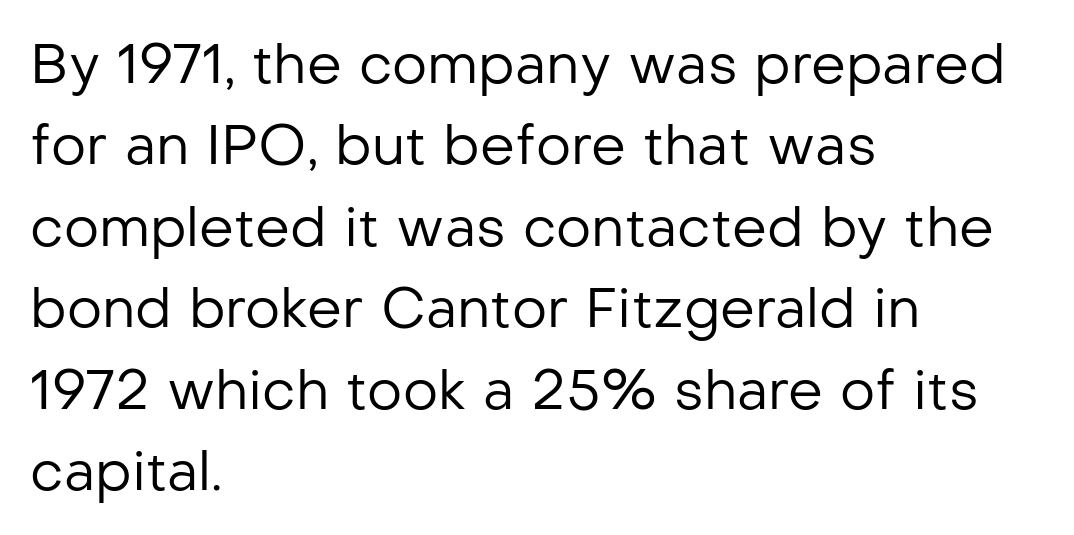
{"serif": "no", "italic": "no", "bold": "no", "weight": "regular", "width": "normal", "stroke_contrast": "low", "x_height": "medium", "monospaced": "no", "underline": "no", "align": "left", "line_spacing": "normal", "line_spacing_ratio": 1.48, "letter_spacing": "normal", "letter_spacing_em": 0.0, "glyph_px": 55}
